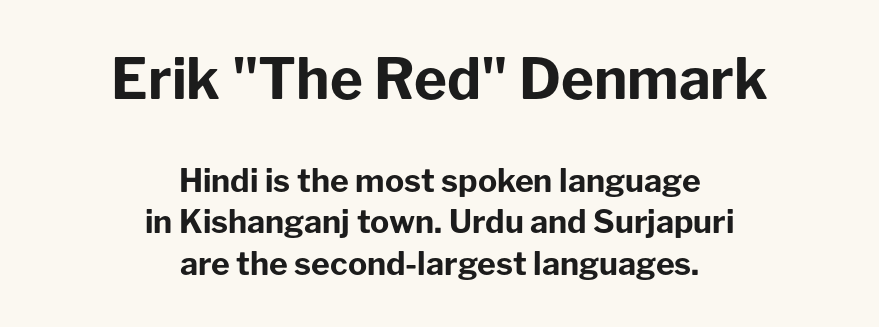
Compared with an ordinary text face, these strokes are far heavier — a full bold. Anything drawn beneath the words? Only blank space. Characters follow at the spacing the type designer built in. This sample keeps an unexceptional amount of space between lines.
